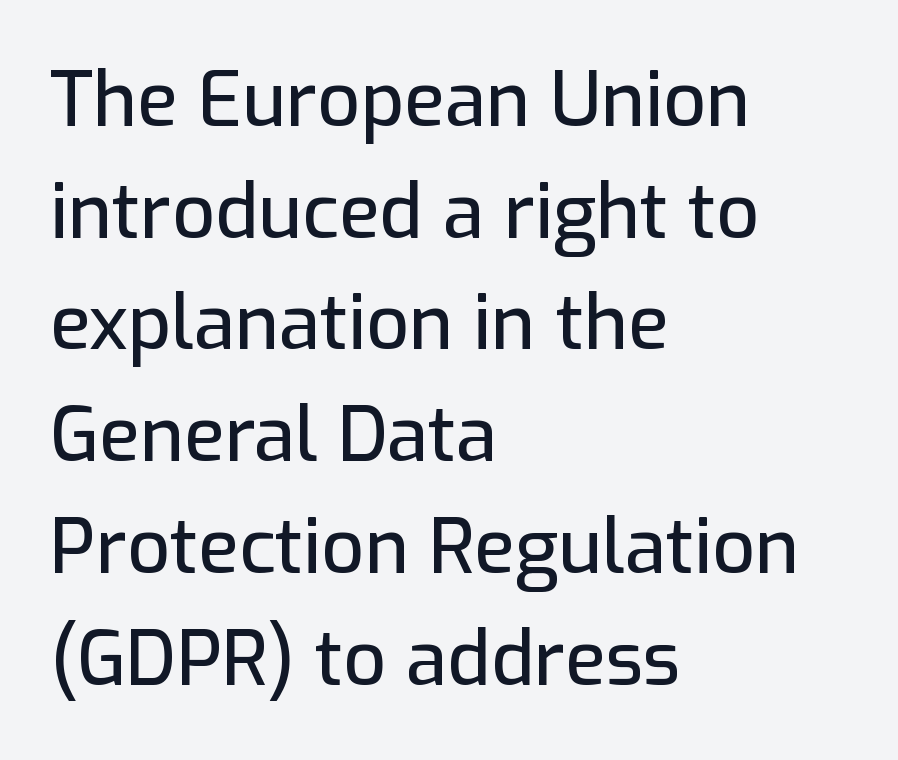
The image shows 75 px sans-serif type, upright; set left-aligned, normal line spacing (1.49x), normal letter spacing, not underlined; low stroke contrast and a medium x-height.
